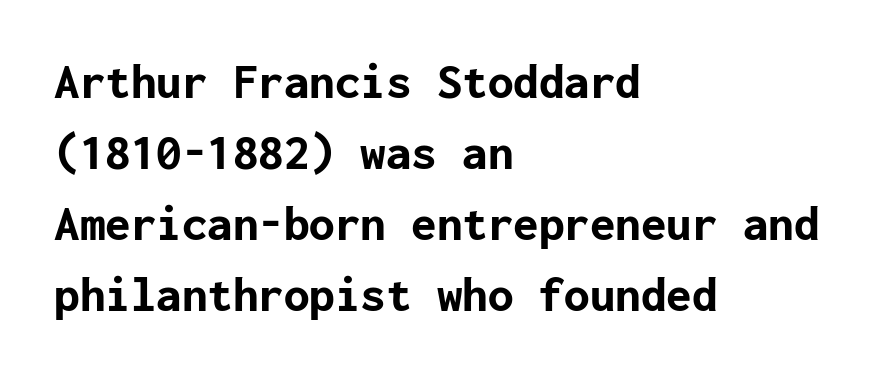
A full-strength bold gives these letters their thick strokes. Students, note that the glyphs here touch the page at normal intervals. The rendering uses a moderate line-height, typical for paragraphs. Honestly, there is no underline to notice here at all. Line starts are locked; line ends wander. Observe the absence of serifs on each vertical stroke in this sample.
